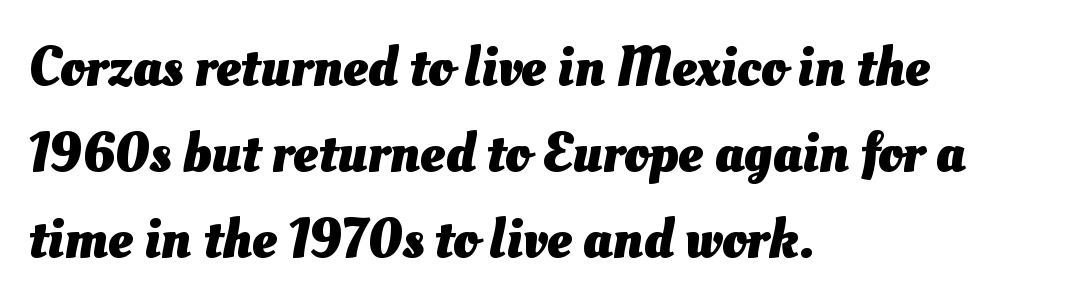
The image shows 56 px heavy type; set left-aligned, normal line spacing (1.54x), normal letter spacing, not underlined; medium stroke contrast and a small x-height.
